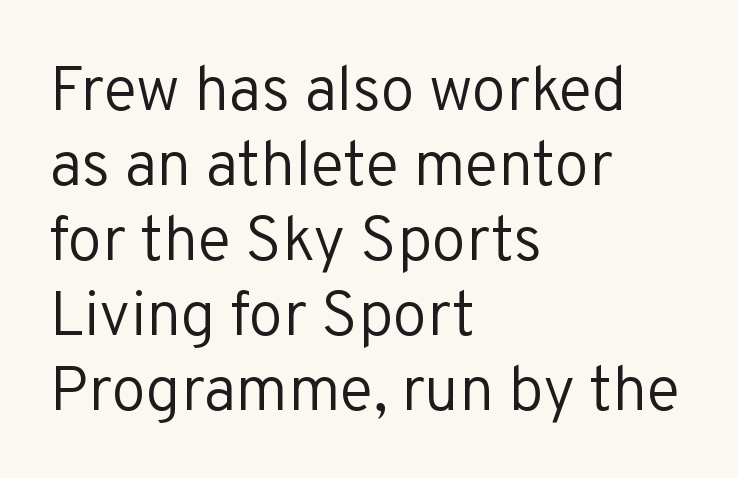
{"serif": "no", "italic": "no", "bold": "no", "weight": "regular", "width": "normal", "stroke_contrast": "low", "x_height": "medium", "monospaced": "no", "underline": "no", "align": "left", "line_spacing_ratio": 1.21, "letter_spacing": "normal", "letter_spacing_em": 0.0, "glyph_px": 62}
